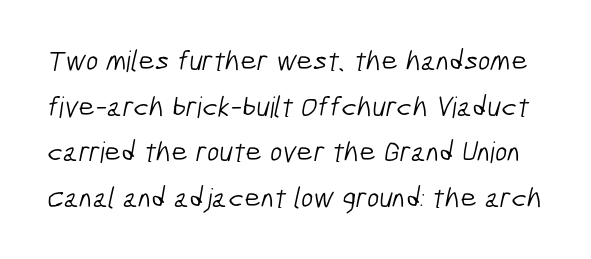
Is the letter spacing exaggerated? No — it looks like the ordinary default. The passage shown is typeset with a sans-serif family. Plain, unruled lines of type. Character widths vary here, with narrow letters taking less room than wide ones. Vertically, the passage feels balanced, rows spaced as you'd expect. The cut favours lightness, reaching ordinary text weight at its darkest.
